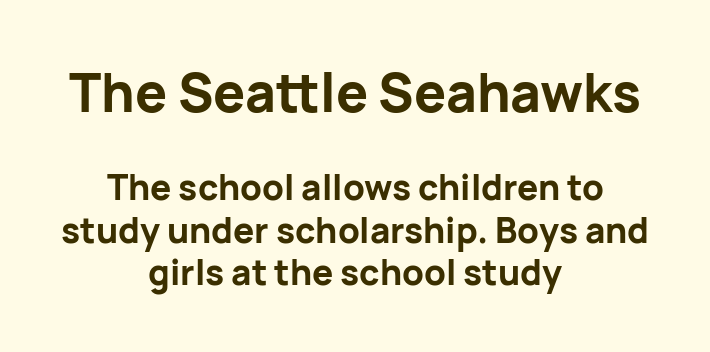
Q: Is the text bold? A: Yes.
Q: Is the text italic (slanted)? A: No, it is upright.
Q: Is the typeface a serif or a sans-serif typeface? A: Sans-serif.
Q: Is the text underlined? A: No.
Q: How is the paragraph aligned? A: Centered.
Q: Is the spacing between letters normal or unusually wide? A: Normal.
Q: Which block of text is set in a larger size, the first (top) or the second (bottom)? A: The first (top) one.
Q: Width (condensed, normal, or wide)? A: Normal.
Q: Stroke contrast? A: Low.
Q: x-height? A: Medium.
Q: Monospaced? A: No.
